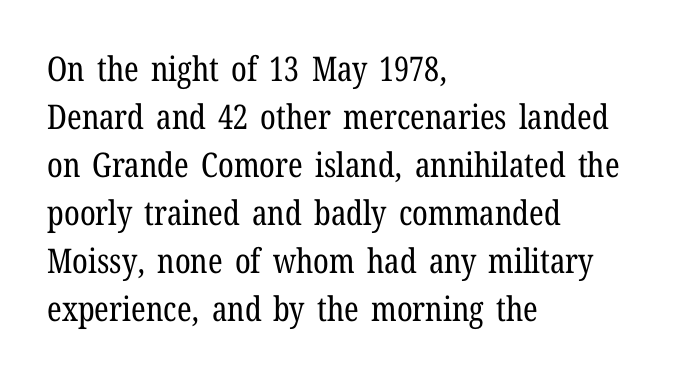
The image shows 34 px regular-weight, condensed serif type, upright; set left-aligned, normal line spacing (1.41x), normal letter spacing, not underlined; low stroke contrast and a medium x-height.
